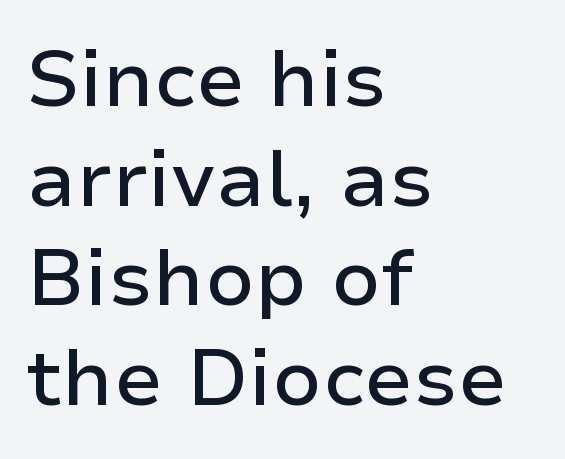
Q: Is the text italic (slanted)? A: No, it is upright.
Q: Is the typeface a serif or a sans-serif typeface? A: Sans-serif.
Q: Is the text underlined? A: No.
Q: How is the paragraph aligned? A: Left-aligned.
Q: Is the spacing between letters normal or unusually wide? A: Normal.
Q: Is the spacing between lines tight, normal or loose? A: Normal.
Q: Width (condensed, normal, or wide)? A: Normal.
Q: Stroke contrast? A: Low.
Q: x-height? A: Medium.
Q: Monospaced? A: No.
